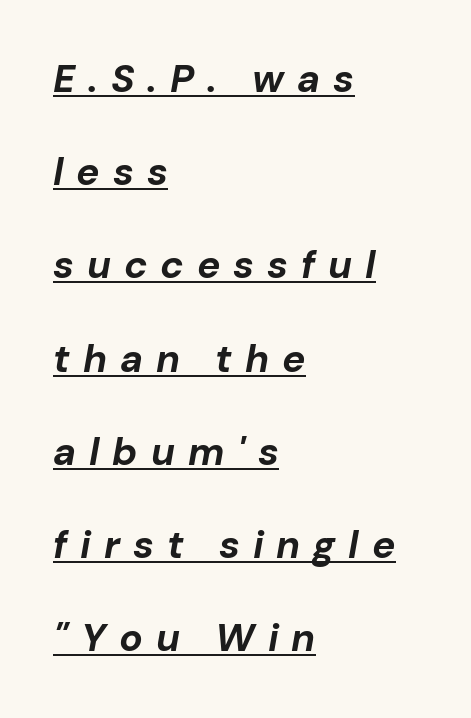
Line starts are locked; line ends wander. A dark, heavy texture on the line: the type is bold. These lines have a slow, spaced-out rhythm from letter to letter. Honestly, the underline is the first thing you notice here. This sample trades compactness for vertical openness between lines.
